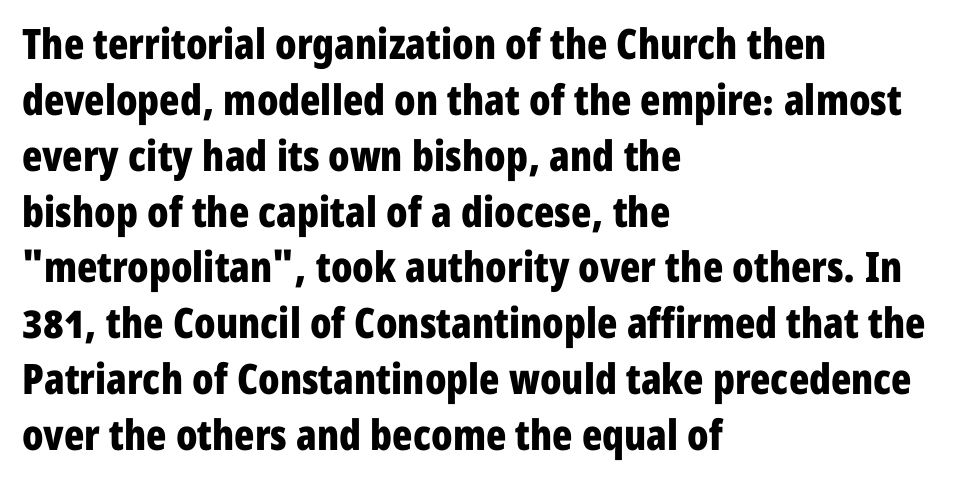
The image shows 42 px bold, condensed sans-serif type, upright; set left-aligned, normal line spacing (1.33x), normal letter spacing, not underlined; low stroke contrast and a medium x-height.
